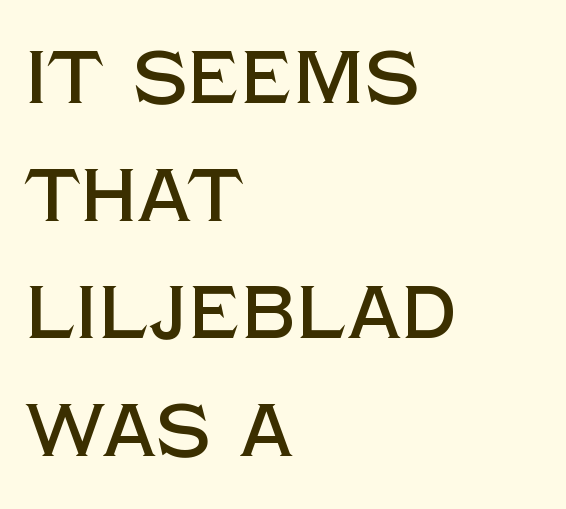
The image shows 75 px sans-serif type, upright; set left-aligned, normal line spacing (1.57x), normal letter spacing, not underlined; a large x-height.
